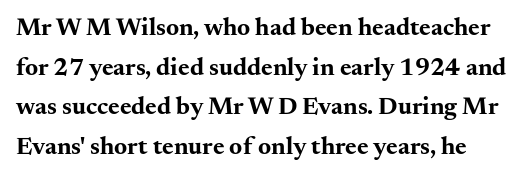
Q: Is the text bold? A: Yes.
Q: Is the text italic (slanted)? A: No, it is upright.
Q: Is the text underlined? A: No.
Q: Is the spacing between letters normal or unusually wide? A: Normal.
Q: Is the spacing between lines tight, normal or loose? A: Normal.
